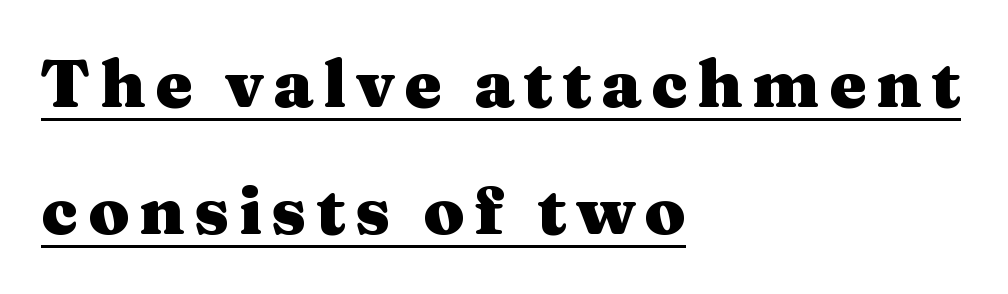
The image shows 67 px heavy, wide serif type, upright; set left-aligned, loose line spacing (1.9x), underlined; medium stroke contrast and a medium x-height.
